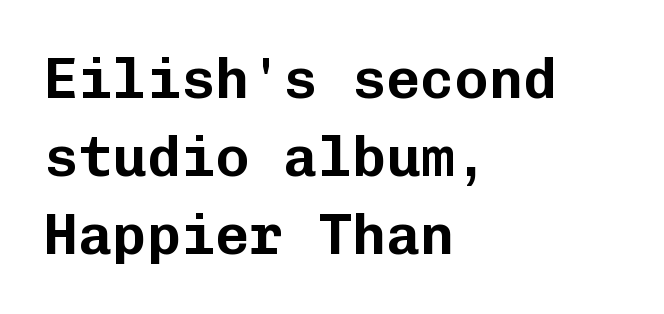
Q: Is the text italic (slanted)? A: No, it is upright.
Q: Is the typeface a serif or a sans-serif typeface? A: Sans-serif.
Q: Is the text underlined? A: No.
Q: How is the paragraph aligned? A: Left-aligned.
Q: Is the spacing between letters normal or unusually wide? A: Normal.
Q: Is the spacing between lines tight, normal or loose? A: Normal.
Q: Width (condensed, normal, or wide)? A: Normal.
Q: Stroke contrast? A: Low.
Q: x-height? A: Medium.
Q: Monospaced? A: Yes.
